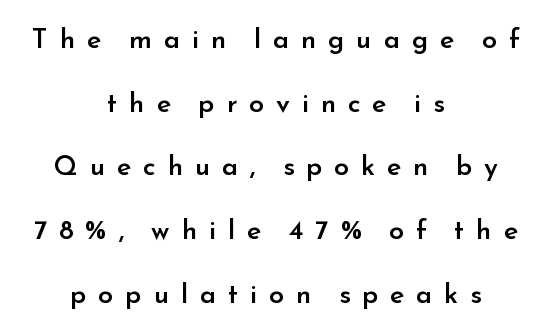
{"italic": "no", "bold": "semi", "underline": "no", "align": "center", "line_spacing": "loose", "line_spacing_ratio": 2.36, "letter_spacing": "wide", "letter_spacing_em": 0.44, "glyph_px": 27}
